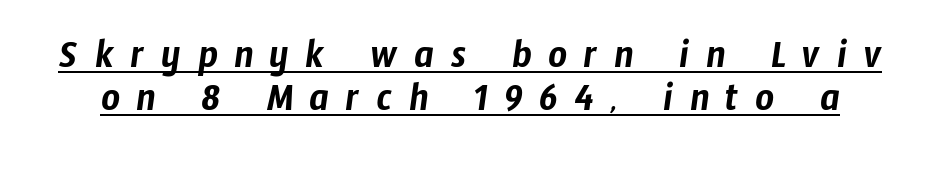
The image shows 41 px condensed sans-serif type; set tight line spacing (1.04x), unusually wide letter spacing (+0.4 em), underlined; low stroke contrast and a medium x-height.
